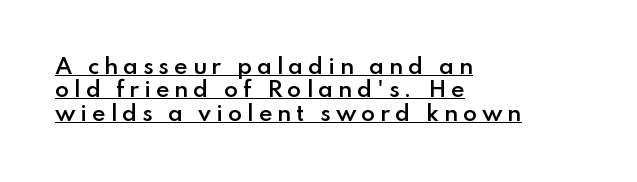
The image shows 21 px text type, upright; set left-aligned, tight line spacing (1.11x), unusually wide letter spacing (+0.23 em), underlined.
